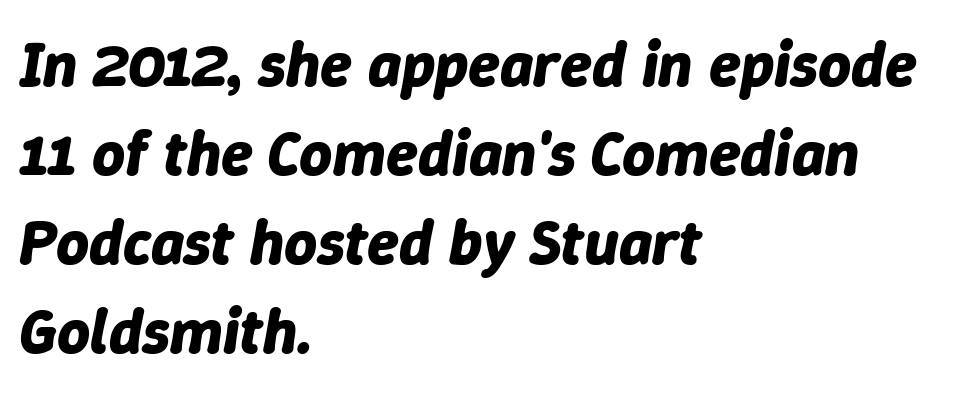
The image shows 64 px bold type, italic (leaning right); set left-aligned, normal line spacing (1.39x), normal letter spacing, not underlined; low stroke contrast and a medium x-height.
